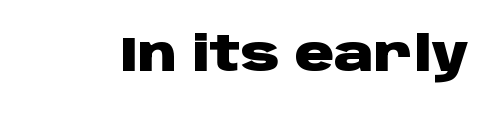
Type style note: lacks serifs. Spacing verdict: proportional, widths tailored to each character. Clear beneath every line of the passage. Quick note: not italic, upright. The letters sit at their default tracking, neither squeezed nor spread.
